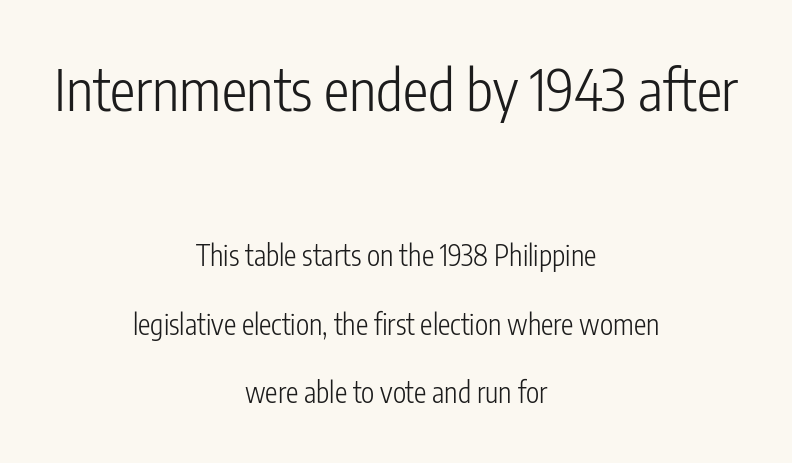
Q: Is the text bold? A: No.
Q: Is the text italic (slanted)? A: No, it is upright.
Q: Is the typeface a serif or a sans-serif typeface? A: Sans-serif.
Q: Is the text underlined? A: No.
Q: How is the paragraph aligned? A: Centered.
Q: Is the spacing between letters normal or unusually wide? A: Normal.
Q: Is the spacing between lines tight, normal or loose? A: Loose.
Q: Which block of text is set in a larger size, the first (top) or the second (bottom)? A: The first (top) one.
Q: Width (condensed, normal, or wide)? A: Condensed.
Q: Stroke contrast? A: Low.
Q: x-height? A: Medium.
Q: Monospaced? A: No.
